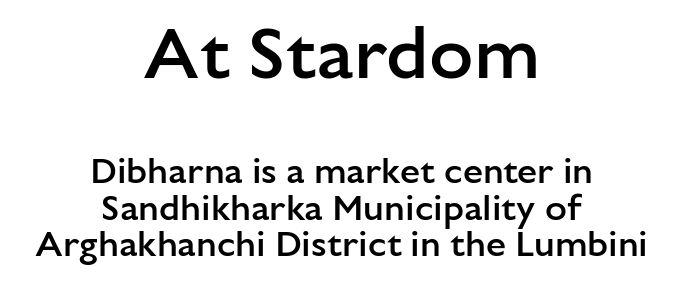
The image shows 73 px semibold sans-serif type, upright; set centered, tight line spacing (1.02x), normal letter spacing, not underlined; the first (top) block is 2.03x larger; low stroke contrast and a medium x-height.
